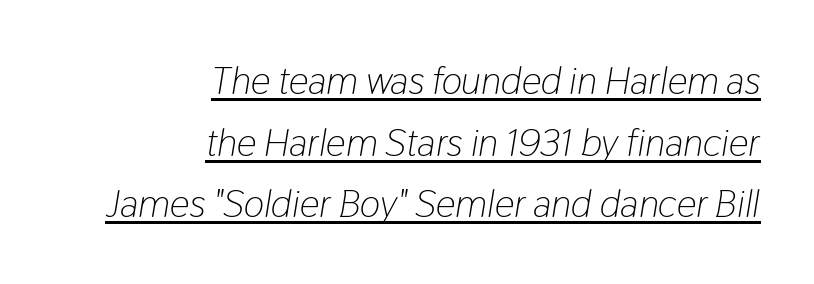
Q: Is the text bold? A: No.
Q: Is the text italic (slanted)? A: Yes, it leans right by about 9 degrees.
Q: Is the text underlined? A: Yes.
Q: How is the paragraph aligned? A: Right-aligned.
Q: Is the spacing between letters normal or unusually wide? A: Normal.
Q: Is the spacing between lines tight, normal or loose? A: Normal.
Q: Width (condensed, normal, or wide)? A: Condensed.
Q: Stroke contrast? A: Low.
Q: x-height? A: Medium.
Q: Monospaced? A: No.
